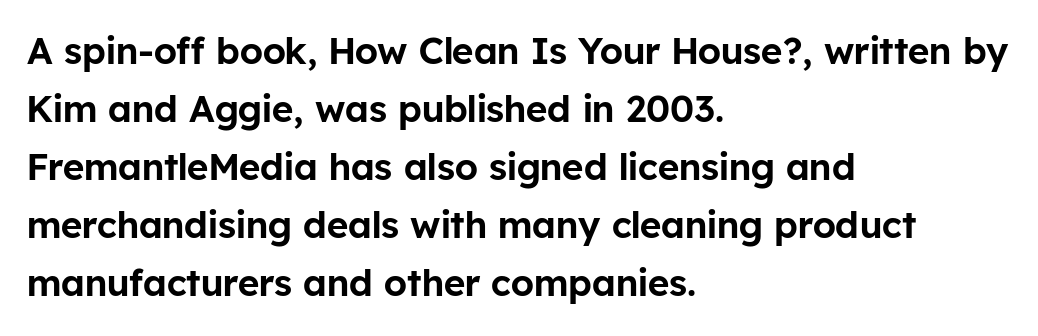
{"serif": "no", "italic": "no", "width": "normal", "stroke_contrast": "low", "x_height": "medium", "monospaced": "no", "underline": "no", "align": "left", "line_spacing": "normal", "line_spacing_ratio": 1.57, "letter_spacing": "normal", "letter_spacing_em": 0.0, "glyph_px": 37}
